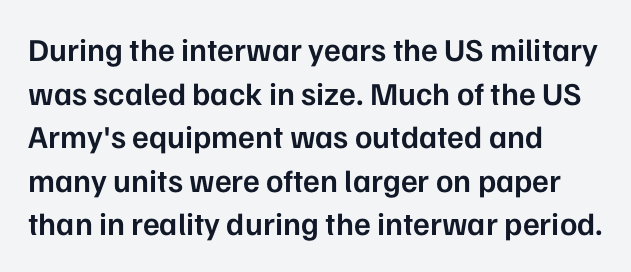
{"serif": "no", "italic": "no", "bold": "semi", "weight": "semibold", "width": "normal", "stroke_contrast": "low", "x_height": "medium", "monospaced": "no", "underline": "no", "align": "left", "line_spacing": "normal", "line_spacing_ratio": 1.36, "letter_spacing": "normal", "letter_spacing_em": 0.0, "glyph_px": 32}
